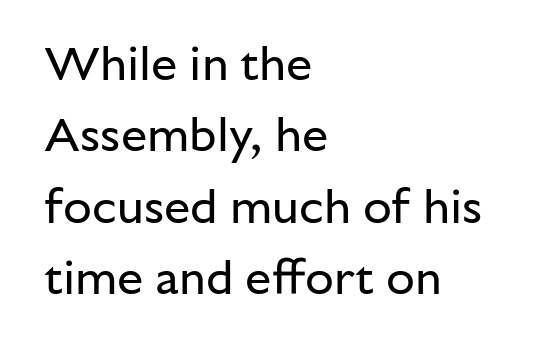
{"serif": "no", "italic": "no", "bold": "no", "weight": "regular", "width": "normal", "stroke_contrast": "low", "x_height": "medium", "monospaced": "no", "underline": "no", "align": "left", "line_spacing": "normal", "line_spacing_ratio": 1.52, "letter_spacing": "normal", "letter_spacing_em": 0.0, "glyph_px": 47}
